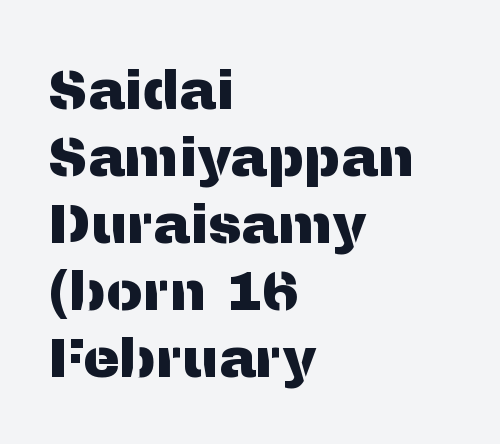
Classification — sans serif. Note the varied advance widths — an 'i' is clearly narrower than an 'm'. Descender tails drop into unmarked territory. Caption: multi-line text, flush left, ragged right. A roman cut, with each character standing at attention.
